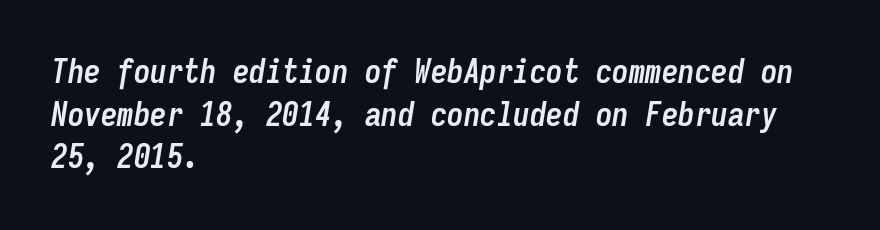
Q: Is the text bold? A: Yes.
Q: Is the text italic (slanted)? A: Yes, it leans right by about 9 degrees.
Q: Is the text underlined? A: No.
Q: How is the paragraph aligned? A: Left-aligned.
Q: Is the spacing between letters normal or unusually wide? A: Normal.
Q: Is the spacing between lines tight, normal or loose? A: Normal.
Q: Width (condensed, normal, or wide)? A: Condensed.
Q: Stroke contrast? A: Low.
Q: x-height? A: Medium.
Q: Monospaced? A: Yes.
